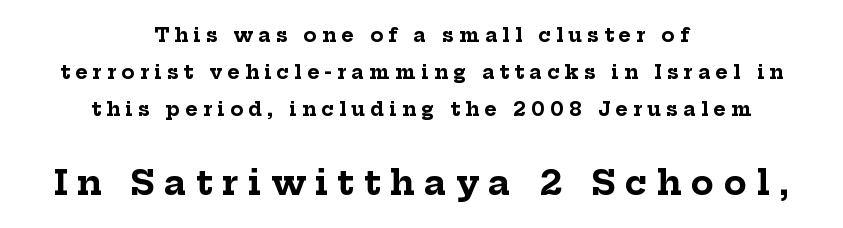
Does the copy run flush right? No — it is centered line by line. Airy leading. What kind of face is this? One with serifs. What stands out about the letter spacing? Its width — letters are far apart. Compare the two chunks: the lower has the greater cap height.
